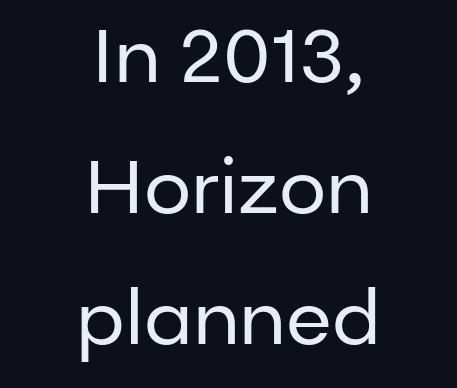
Q: Is the text bold? A: No.
Q: Is the text italic (slanted)? A: No, it is upright.
Q: Is the typeface a serif or a sans-serif typeface? A: Sans-serif.
Q: Is the text underlined? A: No.
Q: How is the paragraph aligned? A: Centered.
Q: Is the spacing between letters normal or unusually wide? A: Normal.
Q: Width (condensed, normal, or wide)? A: Normal.
Q: Stroke contrast? A: Low.
Q: x-height? A: Medium.
Q: Monospaced? A: No.
